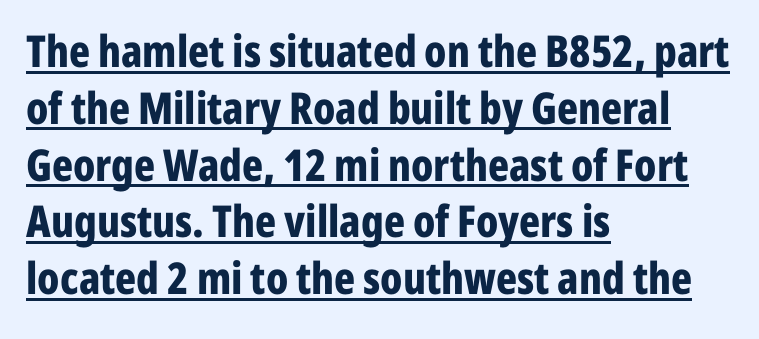
{"serif": "no", "italic": "no", "bold": "yes", "weight": "bold", "width": "condensed", "stroke_contrast": "low", "x_height": "medium", "monospaced": "no", "underline": "yes", "align": "left", "line_spacing": "normal", "line_spacing_ratio": 1.29, "letter_spacing": "normal", "letter_spacing_em": 0.0, "glyph_px": 44}
